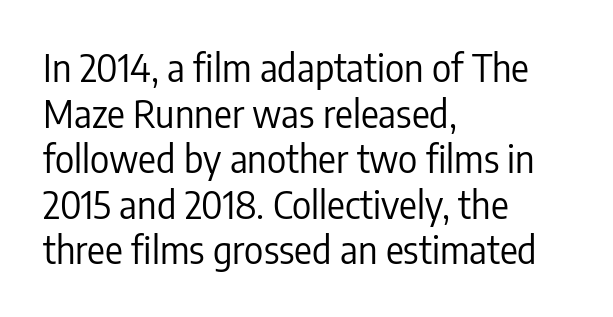
The image shows 37 px regular-weight, condensed sans-serif type, upright; set left-aligned, line spacing 1.23x, normal letter spacing, not underlined; low stroke contrast and a medium x-height.
